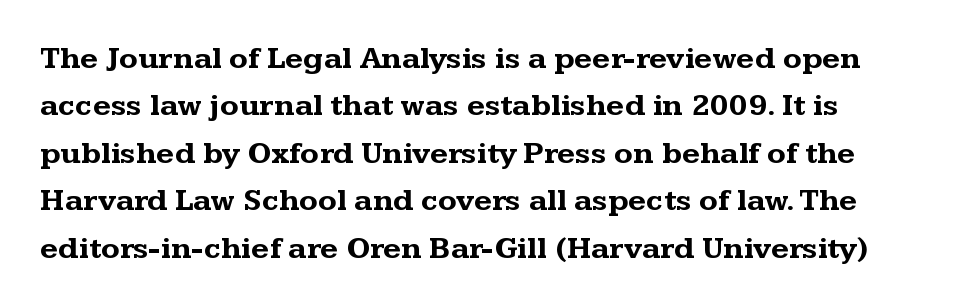
{"serif": "yes", "italic": "no", "bold": "yes", "weight": "bold", "width": "wide", "stroke_contrast": "medium", "x_height": "medium", "monospaced": "no", "underline": "no", "line_spacing": "normal", "line_spacing_ratio": 1.53, "letter_spacing": "normal", "letter_spacing_em": 0.0, "glyph_px": 31}
